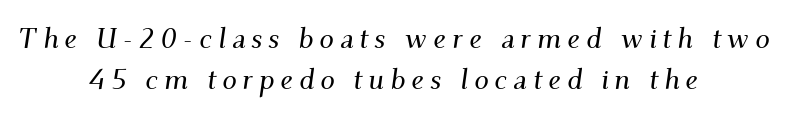
{"serif": "yes", "italic": "yes", "lean": "right", "slant_degrees": 9, "width": "normal", "stroke_contrast": "medium", "x_height": "small", "monospaced": "no", "underline": "no", "align": "center", "line_spacing": "normal", "line_spacing_ratio": 1.4, "letter_spacing": "wide", "letter_spacing_em": 0.2, "glyph_px": 29}
